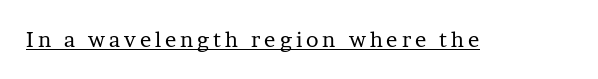
No extra ink here — the face is not bold. The rendered words wear a rule along their underside. Quick note: not italic, upright.
